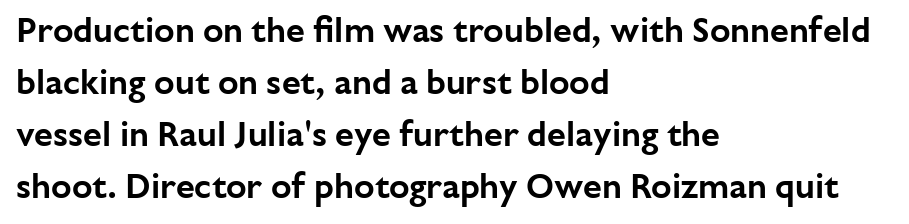
The rendering uses a moderate line-height, typical for paragraphs. A bare baseline throughout the passage. Classification — sans serif. Words appear dense and cohesive because spacing is normal. Reading down the block, your eye returns to a fixed left position each line.
